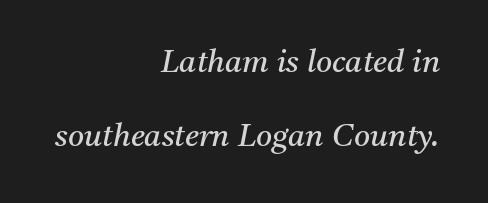
The image shows 31 px regular-weight serif type, italic (leaning right); set right-aligned, loose line spacing (2.39x), normal letter spacing, not underlined; medium stroke contrast and a medium x-height.
